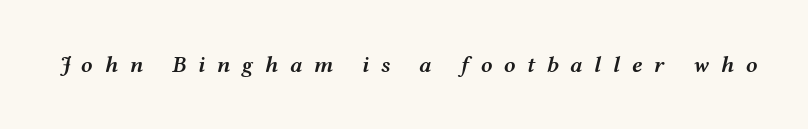
{"italic": "yes", "lean": "right", "slant_degrees": 12, "bold": "semi", "underline": "no", "letter_spacing": "wide", "letter_spacing_em": 0.5, "glyph_px": 23}
